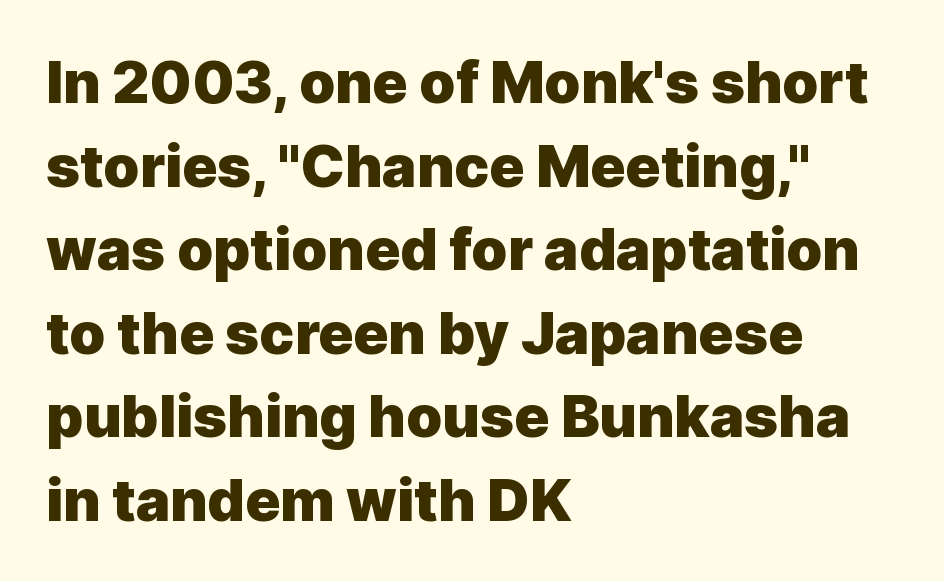
Q: Is the text bold? A: Yes.
Q: Is the text italic (slanted)? A: No, it is upright.
Q: Is the typeface a serif or a sans-serif typeface? A: Sans-serif.
Q: Is the text underlined? A: No.
Q: How is the paragraph aligned? A: Left-aligned.
Q: Is the spacing between letters normal or unusually wide? A: Normal.
Q: Is the spacing between lines tight, normal or loose? A: Normal.
Q: Width (condensed, normal, or wide)? A: Normal.
Q: x-height? A: Medium.
Q: Monospaced? A: No.
